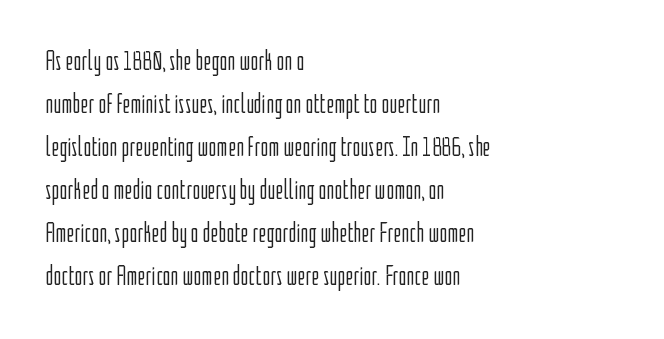
The image shows 27 px text type, upright; set left-aligned, normal line spacing (1.59x), normal letter spacing, not underlined.
